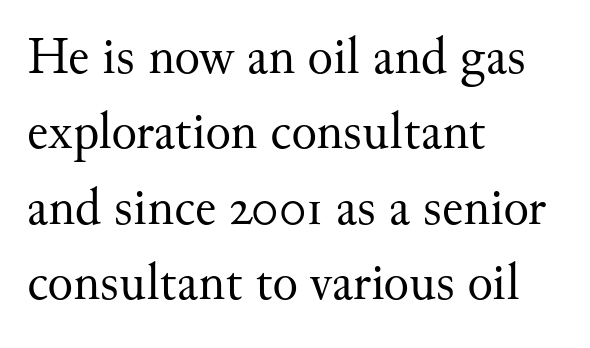
Honestly, there is no underline to notice here at all. Think standard paragraph weight, or any step lighter than that. This is roman type, the default non-slanted kind. The type is set solid horizontally, with unmodified tracking. The block of text has a typical density, with ordinary space between rows. Little horizontal feet cap the strokes, marking this as serif type.
